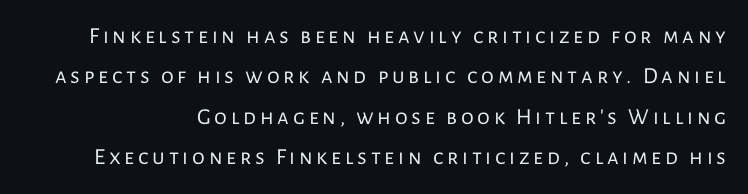
The image shows 23 px text type, upright; set line spacing 1.76x, not underlined.
